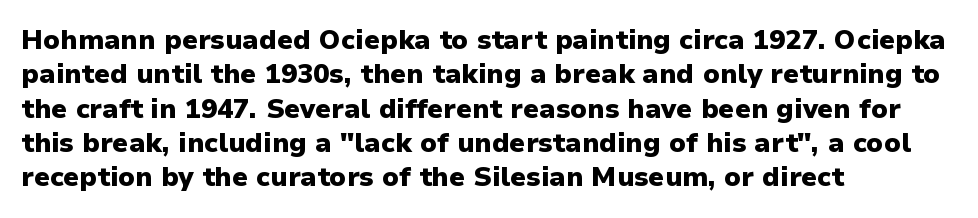
A typesetter would mark this as roman, not italic. Does the copy run flush right? No — it runs flush left. These words are printed bold, with thick strokes throughout. Successive baselines arrive at the customary interval. Caption: standard tracking, unaltered.
